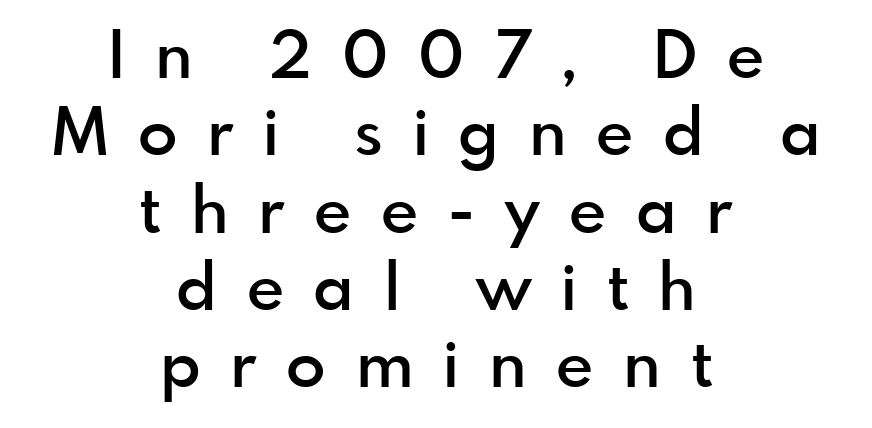
The lettering stays uniformly vertical, giving the passage a roman look. Font category for this specimen: sans-serif. Unmarked baselines from the first word to the last. The passage shown has open, widely tracked lettering throughout. A somewhat darkened texture: the type is semibold rather than bold. A typesetter would call this proportional, since set widths differ per character.
